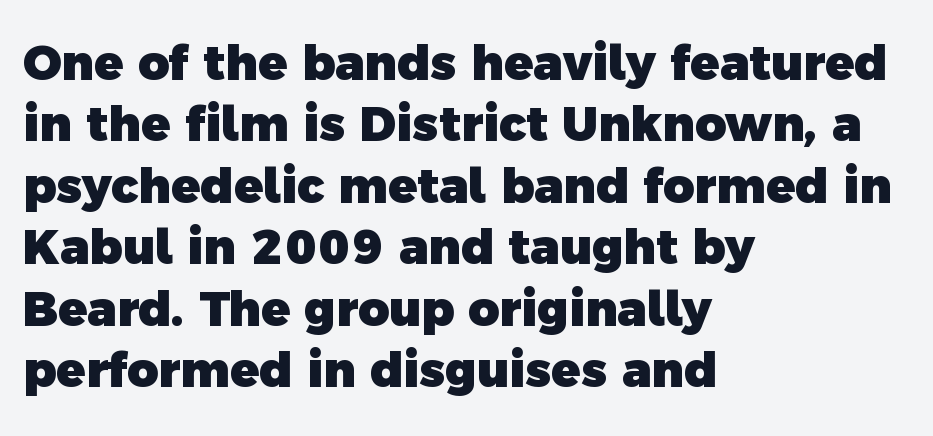
Q: Is the text bold? A: Yes.
Q: Is the typeface a serif or a sans-serif typeface? A: Sans-serif.
Q: Is the text underlined? A: No.
Q: How is the paragraph aligned? A: Left-aligned.
Q: Is the spacing between letters normal or unusually wide? A: Normal.
Q: Is the spacing between lines tight, normal or loose? A: Normal.
Q: Width (condensed, normal, or wide)? A: Normal.
Q: x-height? A: Medium.
Q: Monospaced? A: No.
